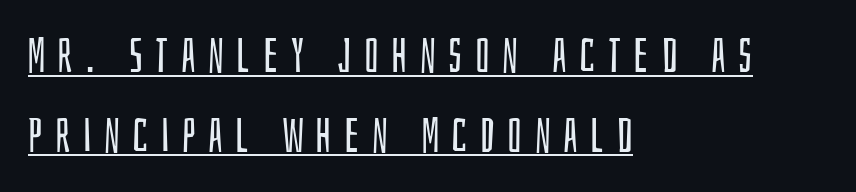
The image shows 48 px regular-weight, condensed sans-serif type, upright; set left-aligned, normal line spacing (1.66x), unusually wide letter spacing (+0.26 em), underlined; low stroke contrast and a large x-height.
